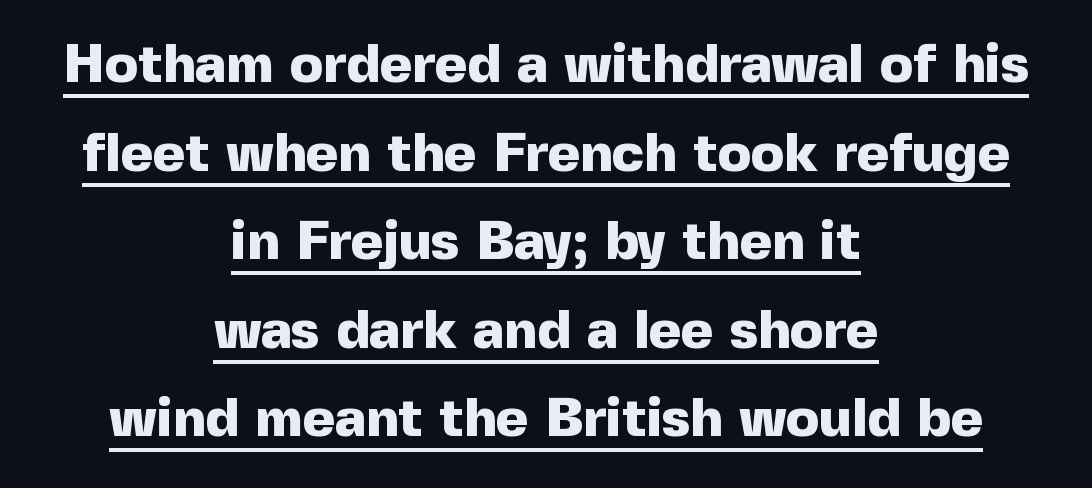
Q: Is the text bold? A: Yes.
Q: Is the text italic (slanted)? A: No, it is upright.
Q: Is the typeface a serif or a sans-serif typeface? A: Sans-serif.
Q: Is the text underlined? A: Yes.
Q: How is the paragraph aligned? A: Centered.
Q: Is the spacing between letters normal or unusually wide? A: Normal.
Q: Is the spacing between lines tight, normal or loose? A: Normal.
Q: Width (condensed, normal, or wide)? A: Normal.
Q: x-height? A: Medium.
Q: Monospaced? A: No.
